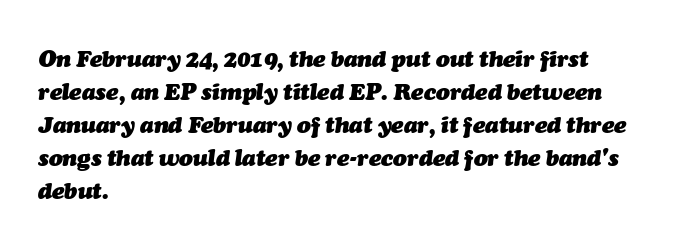
Heavy, bold letterforms. The block of text has a typical density, with ordinary space between rows. This is oblique type, the kind used for emphasis or titles. Is the block centered? No — it sits flush against the left margin. Any mark beneath the type? The region is blank.
